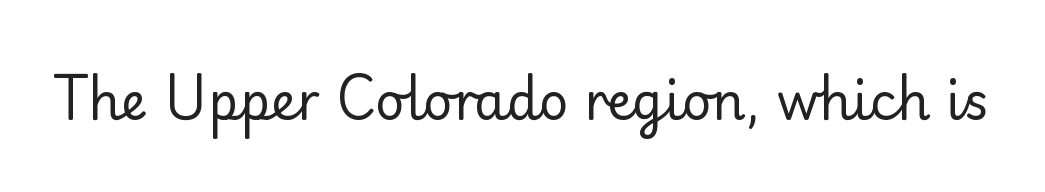
The image shows 51 px regular-weight serif type, upright; set normal letter spacing, not underlined; low stroke contrast and a small x-height.
